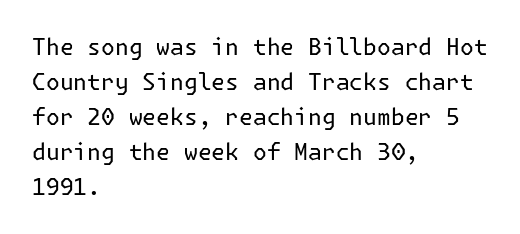
The image shows 23 px text type, upright; set left-aligned, normal line spacing (1.52x), normal letter spacing, not underlined.
